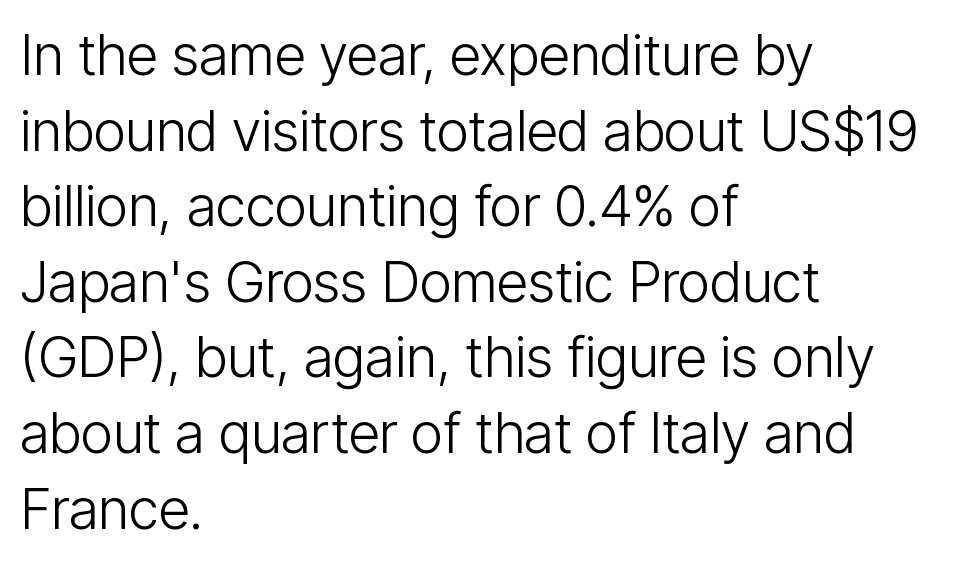
{"serif": "no", "italic": "no", "bold": "no", "weight": "light", "width": "condensed", "stroke_contrast": "low", "x_height": "medium", "monospaced": "no", "underline": "no", "align": "left", "line_spacing": "normal", "line_spacing_ratio": 1.35, "letter_spacing": "normal", "letter_spacing_em": 0.0, "glyph_px": 56}
